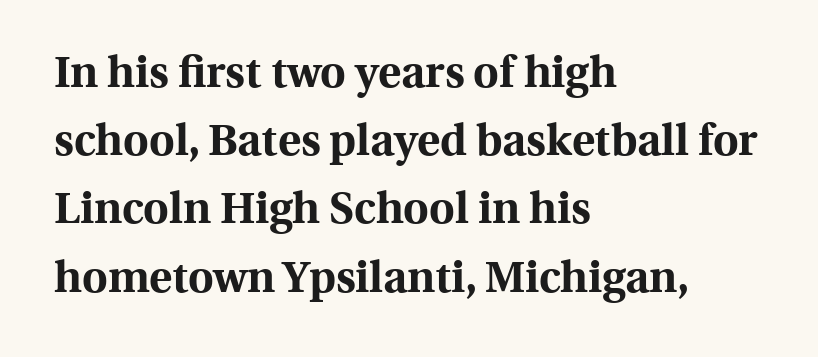
{"serif": "yes", "italic": "no", "bold": "yes", "weight": "bold", "width": "normal", "x_height": "medium", "monospaced": "no", "underline": "no", "align": "left", "line_spacing": "normal", "line_spacing_ratio": 1.55, "letter_spacing": "normal", "letter_spacing_em": 0.0, "glyph_px": 44}
